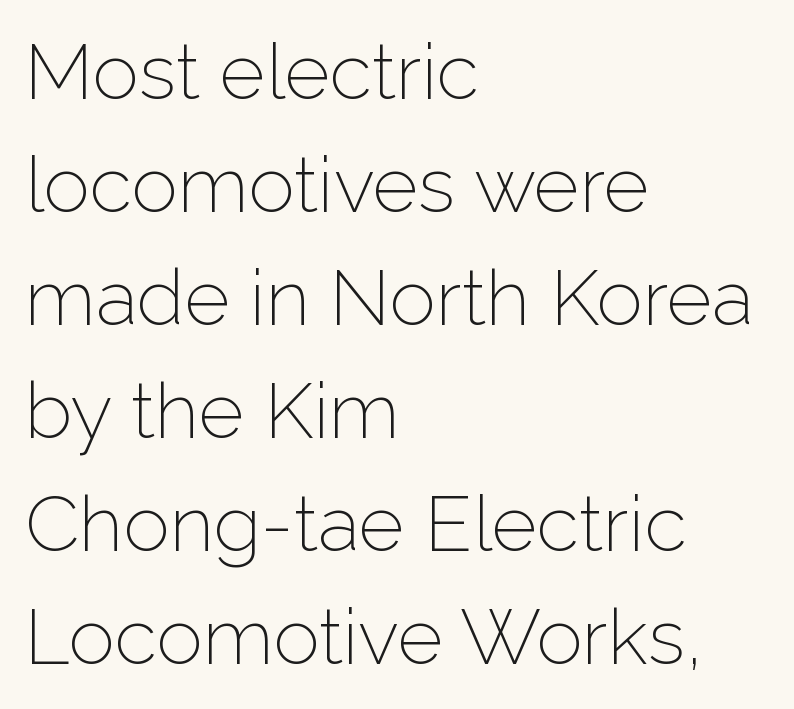
{"serif": "no", "italic": "no", "bold": "no", "weight": "light", "width": "normal", "stroke_contrast": "low", "x_height": "medium", "monospaced": "no", "underline": "no", "align": "left", "line_spacing": "normal", "line_spacing_ratio": 1.45, "letter_spacing": "normal", "letter_spacing_em": 0.0, "glyph_px": 78}
